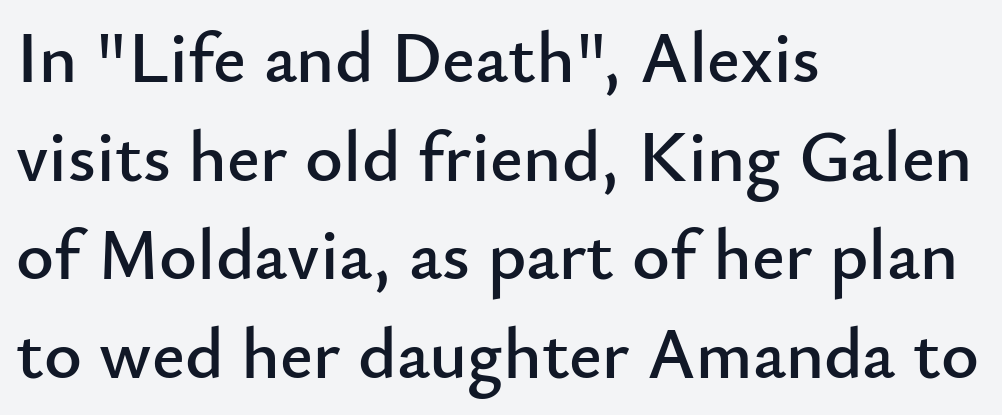
The image shows 72 px sans-serif type, upright; set left-aligned, normal line spacing (1.37x), normal letter spacing, not underlined; low stroke contrast and a small x-height.
